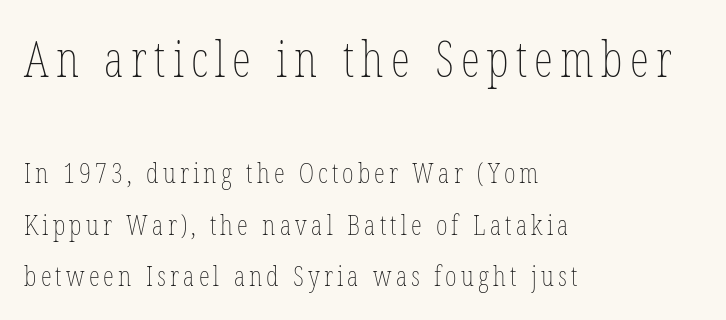
Q: Is the text bold? A: No.
Q: Is the text italic (slanted)? A: No, it is upright.
Q: Is the text underlined? A: No.
Q: How is the paragraph aligned? A: Left-aligned.
Q: Which block of text is set in a larger size, the first (top) or the second (bottom)? A: The first (top) one.
Q: Width (condensed, normal, or wide)? A: Condensed.
Q: Stroke contrast? A: Low.
Q: x-height? A: Medium.
Q: Monospaced? A: No.
